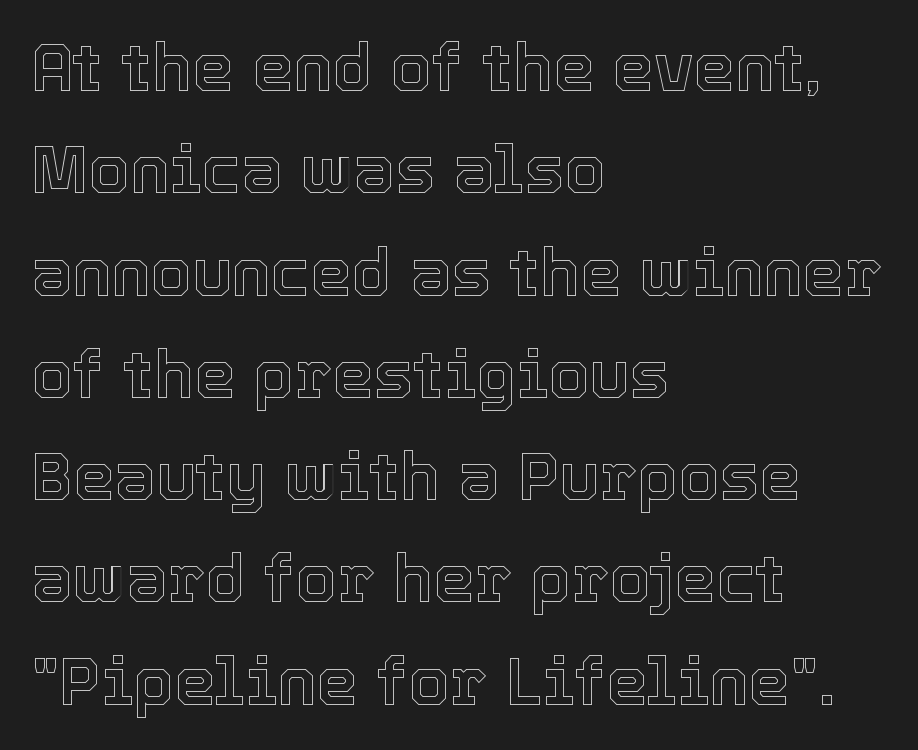
The image shows 66 px text type, upright; set left-aligned, normal line spacing (1.55x), normal letter spacing, not underlined; a medium x-height.
